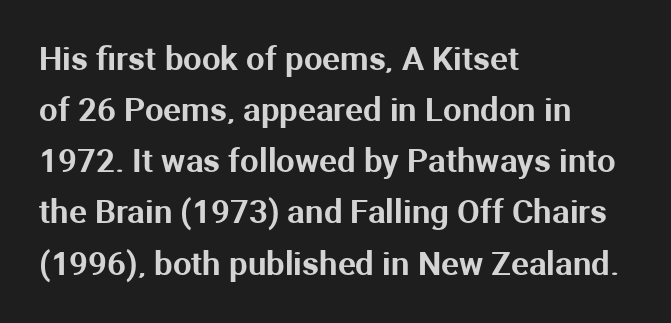
Q: Is the text italic (slanted)? A: No, it is upright.
Q: Is the typeface a serif or a sans-serif typeface? A: Sans-serif.
Q: Is the text underlined? A: No.
Q: How is the paragraph aligned? A: Left-aligned.
Q: Is the spacing between letters normal or unusually wide? A: Normal.
Q: Is the spacing between lines tight, normal or loose? A: Normal.
Q: Width (condensed, normal, or wide)? A: Normal.
Q: Stroke contrast? A: Medium.
Q: x-height? A: Medium.
Q: Monospaced? A: No.
